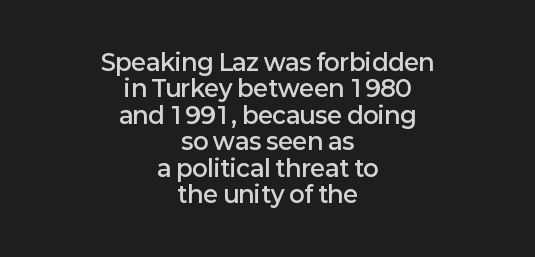
{"italic": "no", "bold": "semi", "underline": "no", "align": "center", "line_spacing": "tight", "line_spacing_ratio": 1.15, "letter_spacing": "normal", "letter_spacing_em": 0.0, "glyph_px": 23}
